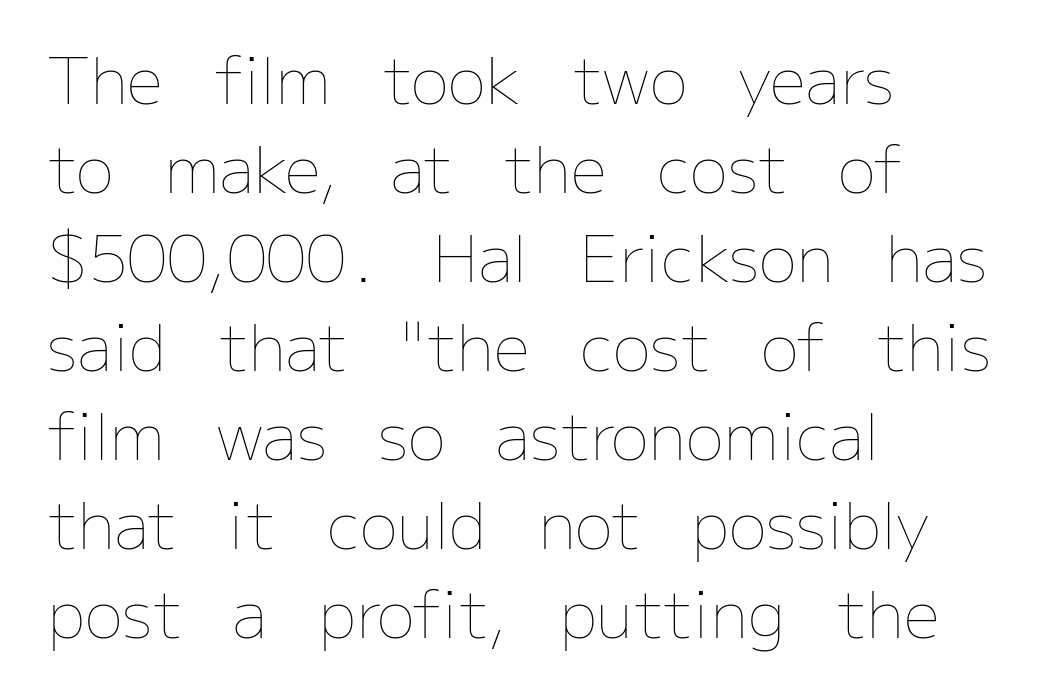
The image shows 64 px thin type, upright; set left-aligned, normal line spacing (1.39x), normal letter spacing, not underlined; low stroke contrast and a medium x-height.
